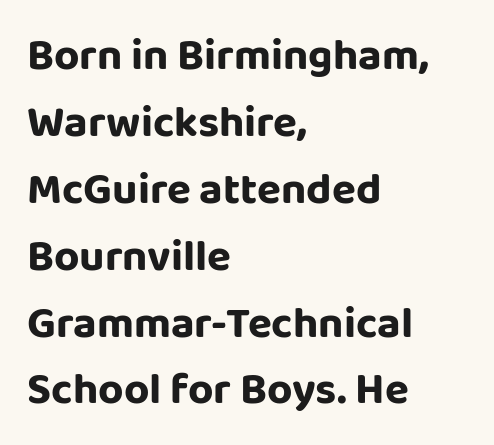
The letters sit at their default tracking, neither squeezed nor spread. Posture: vertical. The glyphs in this specimen are sans serif. Only glyphs here, with clear space below each row. Character widths vary here, with narrow letters taking less room than wide ones. A classic flush-left, rag-right setting is used for this passage.
